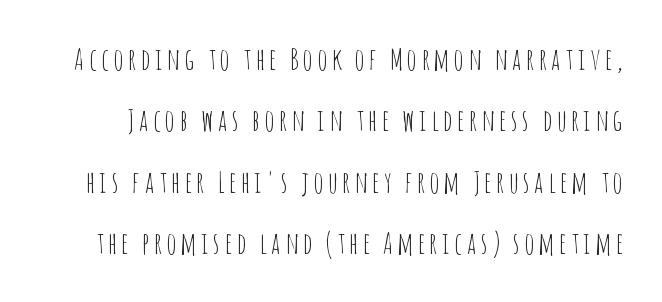
The image shows 30 px thin, condensed sans-serif type, upright; set loose line spacing (2.05x), not underlined; low stroke contrast and a large x-height.
